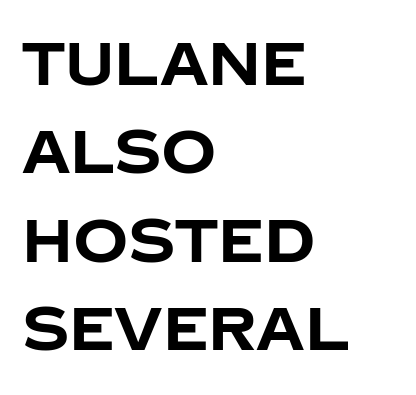
Caption: bold face, heavy strokes. Font category for this specimen: sans-serif. Ascenders rise straight up at ninety degrees. Quick note: underline off.
